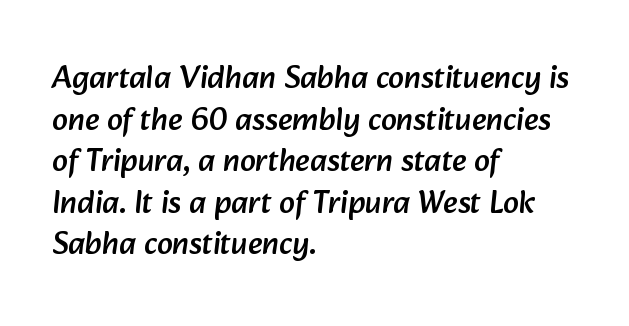
{"serif": "no", "width": "normal", "stroke_contrast": "low", "x_height": "medium", "monospaced": "no", "underline": "no", "align": "left", "line_spacing": "normal", "line_spacing_ratio": 1.3, "letter_spacing": "normal", "letter_spacing_em": 0.0, "glyph_px": 32}
